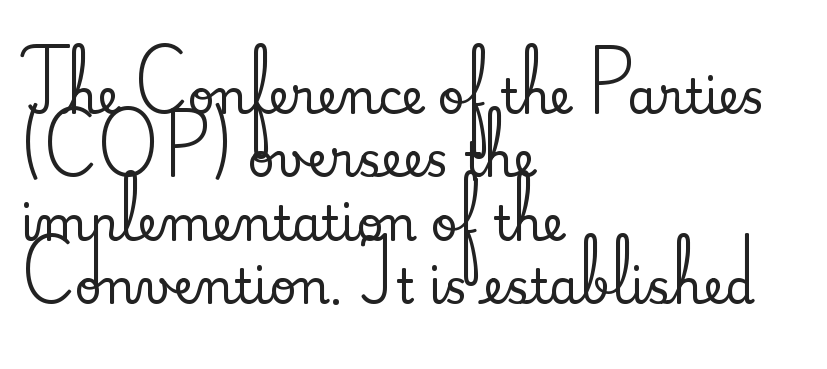
Q: Is the text italic (slanted)? A: No, it is upright.
Q: Is the typeface a serif or a sans-serif typeface? A: Serif.
Q: Is the text underlined? A: No.
Q: How is the paragraph aligned? A: Left-aligned.
Q: Is the spacing between letters normal or unusually wide? A: Normal.
Q: Is the spacing between lines tight, normal or loose? A: Normal.
Q: Width (condensed, normal, or wide)? A: Normal.
Q: Stroke contrast? A: Medium.
Q: x-height? A: Small.
Q: Monospaced? A: No.
